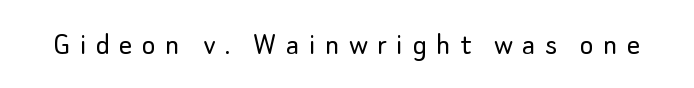
The image shows 33 px light sans-serif type, upright; set unusually wide letter spacing (+0.28 em), not underlined; low stroke contrast and a small x-height.
